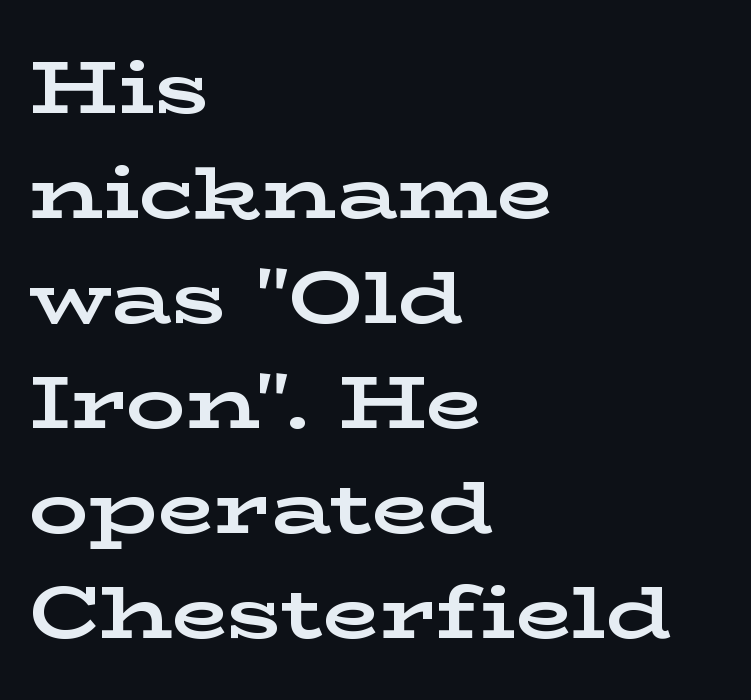
Q: Is the text bold? A: Yes.
Q: Is the text italic (slanted)? A: No, it is upright.
Q: Is the typeface a serif or a sans-serif typeface? A: Serif.
Q: Is the text underlined? A: No.
Q: How is the paragraph aligned? A: Left-aligned.
Q: Is the spacing between letters normal or unusually wide? A: Normal.
Q: Is the spacing between lines tight, normal or loose? A: Normal.
Q: Width (condensed, normal, or wide)? A: Wide.
Q: Stroke contrast? A: Low.
Q: x-height? A: Medium.
Q: Monospaced? A: No.
